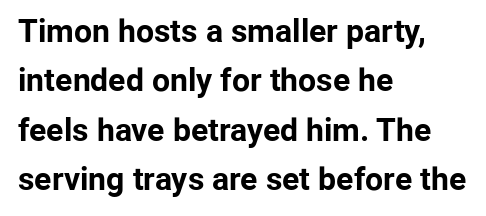
Q: Is the text bold? A: Yes.
Q: Is the text italic (slanted)? A: No, it is upright.
Q: Is the typeface a serif or a sans-serif typeface? A: Sans-serif.
Q: Is the text underlined? A: No.
Q: How is the paragraph aligned? A: Left-aligned.
Q: Is the spacing between letters normal or unusually wide? A: Normal.
Q: Is the spacing between lines tight, normal or loose? A: Normal.
Q: Width (condensed, normal, or wide)? A: Normal.
Q: Stroke contrast? A: Low.
Q: x-height? A: Medium.
Q: Monospaced? A: No.
